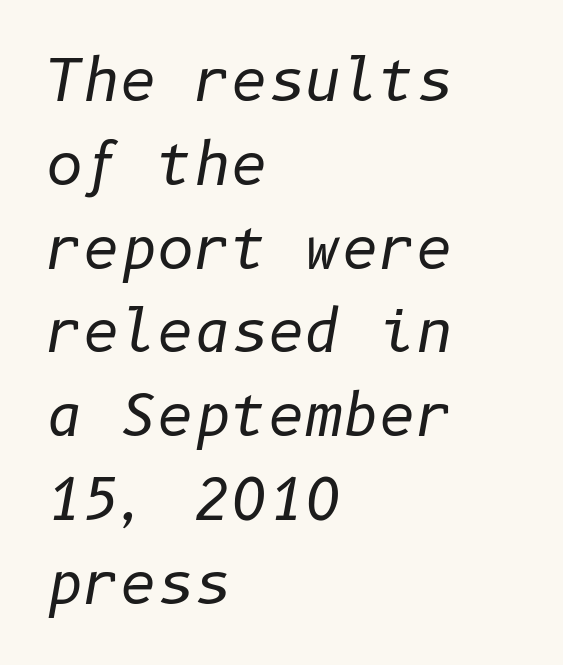
Q: Is the text bold? A: No.
Q: Is the text italic (slanted)? A: Yes, it leans right by about 10 degrees.
Q: Is the text underlined? A: No.
Q: How is the paragraph aligned? A: Left-aligned.
Q: Is the spacing between letters normal or unusually wide? A: Normal.
Q: Is the spacing between lines tight, normal or loose? A: Normal.
Q: Width (condensed, normal, or wide)? A: Normal.
Q: Stroke contrast? A: Low.
Q: x-height? A: Medium.
